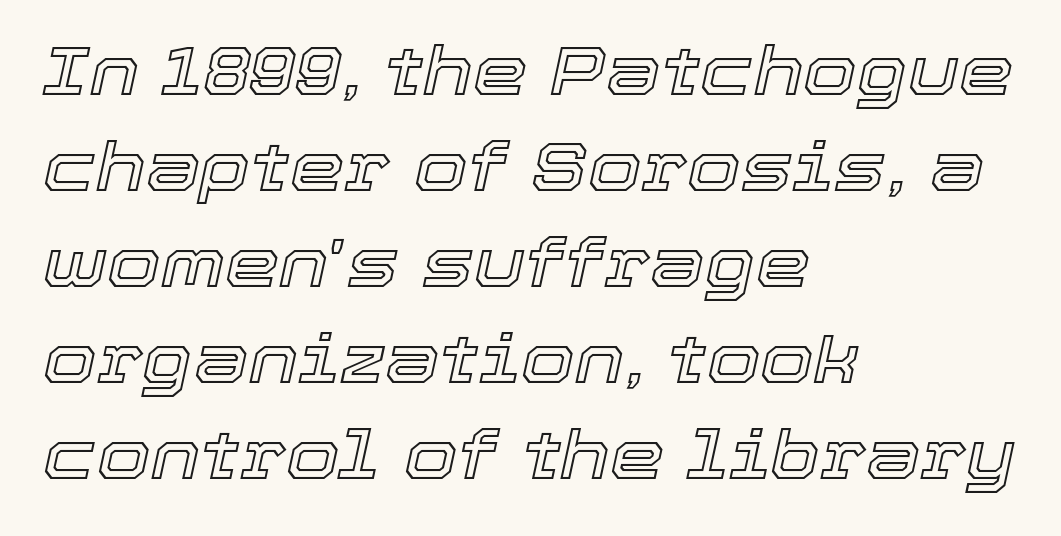
{"italic": "yes", "lean": "right", "slant_degrees": 12, "width": "normal", "x_height": "medium", "monospaced": "no", "underline": "no", "align": "left", "line_spacing": "normal", "line_spacing_ratio": 1.39, "letter_spacing": "normal", "letter_spacing_em": 0.0, "glyph_px": 69}
